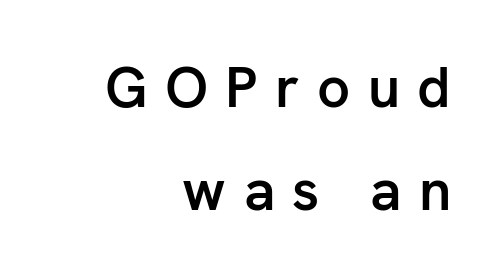
The image shows 58 px semibold sans-serif type, upright; set right-aligned, line spacing 1.78x, unusually wide letter spacing (+0.3 em), not underlined; low stroke contrast and a medium x-height.
